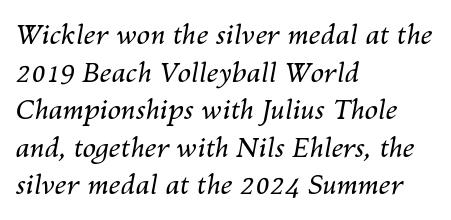
{"italic": "yes", "lean": "right", "slant_degrees": 10, "bold": "no", "underline": "no", "align": "left", "line_spacing": "normal", "line_spacing_ratio": 1.39, "letter_spacing": "normal", "letter_spacing_em": 0.0, "glyph_px": 27}
